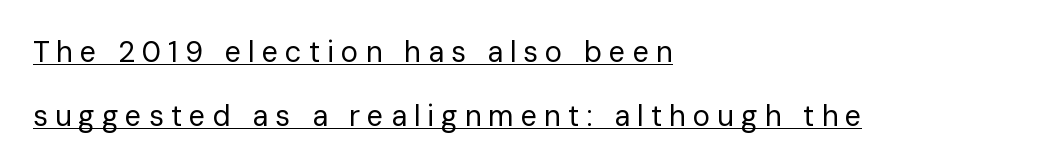
{"serif": "no", "italic": "no", "bold": "no", "weight": "regular", "width": "normal", "stroke_contrast": "low", "x_height": "medium", "monospaced": "no", "underline": "yes", "align": "left", "line_spacing": "loose", "line_spacing_ratio": 2.2, "letter_spacing": "wide", "letter_spacing_em": 0.24, "glyph_px": 29}
